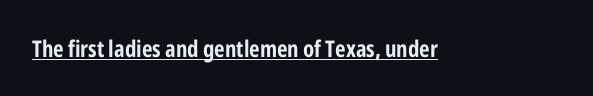
Q: Is the text bold? A: Yes.
Q: Is the text italic (slanted)? A: No, it is upright.
Q: Is the text underlined? A: Yes.
Q: Is the spacing between letters normal or unusually wide? A: Normal.
